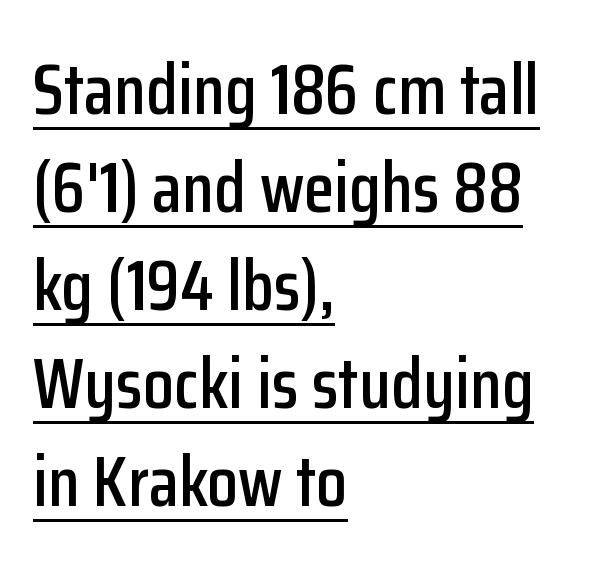
The image shows 71 px condensed sans-serif type, upright; set left-aligned, normal line spacing (1.38x), normal letter spacing, underlined; low stroke contrast and a medium x-height.
